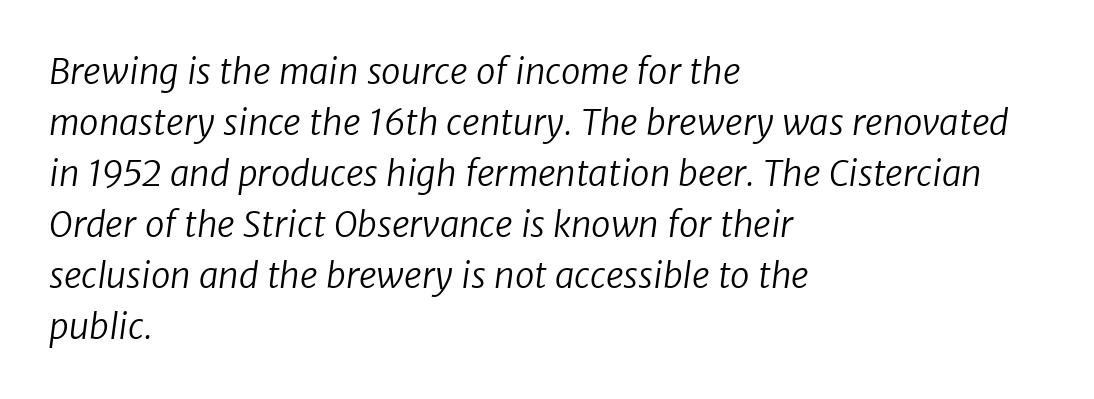
The image shows 35 px regular-weight sans-serif type; set left-aligned, normal line spacing (1.46x), normal letter spacing, not underlined; low stroke contrast and a medium x-height.
